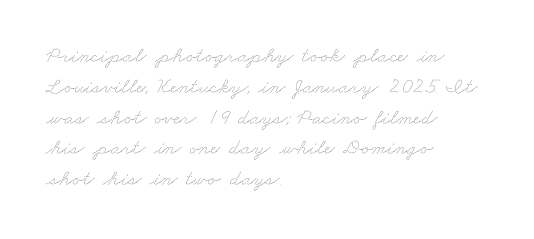
Glance below the letters and you will spot only blank space. Vertical spacing — default. Spacing between characters is what you'd get straight out of the box. Does the copy run flush right? No — it runs flush left. The typeface has the unassuming heft of standard copy or less.
